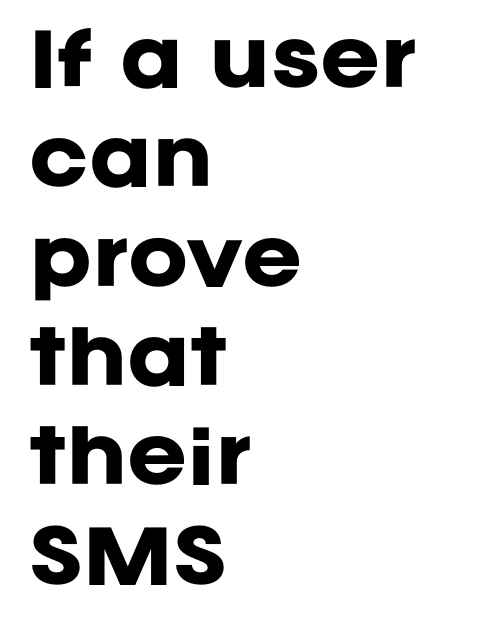
The image shows 72 px heavy sans-serif type, upright; set left-aligned, normal line spacing (1.38x), normal letter spacing, not underlined; low stroke contrast and a large x-height.
